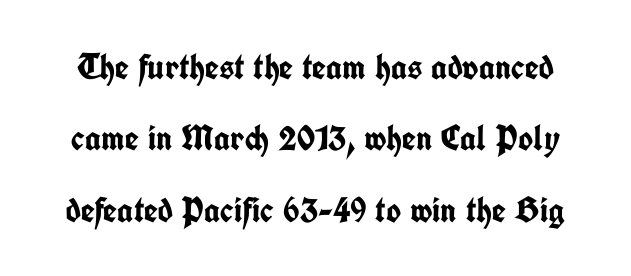
{"serif": "no", "italic": "no", "bold": "yes", "weight": "semibold", "width": "condensed", "stroke_contrast": "low", "x_height": "medium", "monospaced": "no", "underline": "no", "line_spacing": "loose", "line_spacing_ratio": 1.98, "letter_spacing": "normal", "letter_spacing_em": 0.0, "glyph_px": 36}
